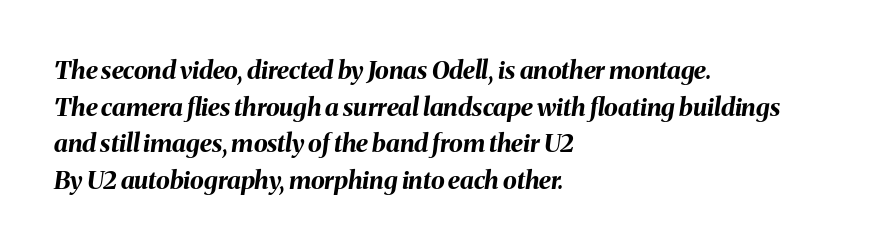
Q: Is the text bold? A: Yes.
Q: Is the text italic (slanted)? A: Yes, it leans right by about 8 degrees.
Q: Is the text underlined? A: No.
Q: How is the paragraph aligned? A: Left-aligned.
Q: Is the spacing between letters normal or unusually wide? A: Normal.
Q: Is the spacing between lines tight, normal or loose? A: Normal.
